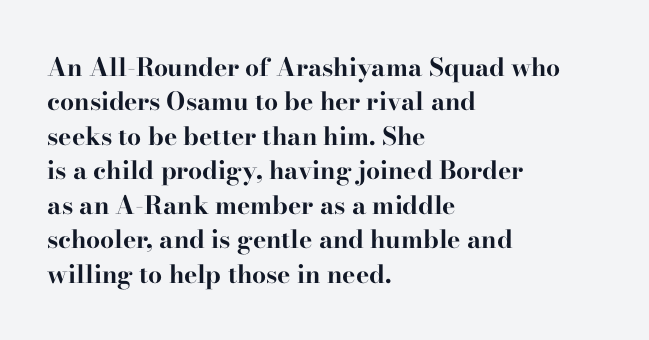
Plain, unruled lines of type. Italic: no, the glyphs are upright roman. The face used here has the dense, thick strokes of a bold. Compared with typical paragraphs, the rows here are spaced about the same. The paragraph has a hard left edge and a soft right edge. Here the glyphs are tracked normally, forming tight word shapes.
